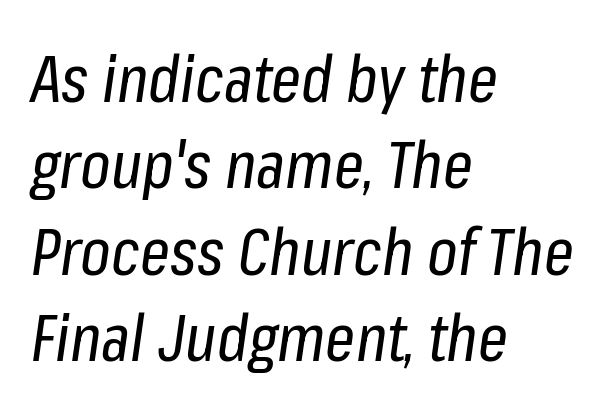
{"italic": "yes", "lean": "right", "slant_degrees": 8, "bold": "no", "weight": "regular", "width": "condensed", "stroke_contrast": "low", "x_height": "medium", "monospaced": "no", "underline": "no", "align": "left", "line_spacing": "normal", "line_spacing_ratio": 1.31, "letter_spacing": "normal", "letter_spacing_em": 0.0, "glyph_px": 66}
